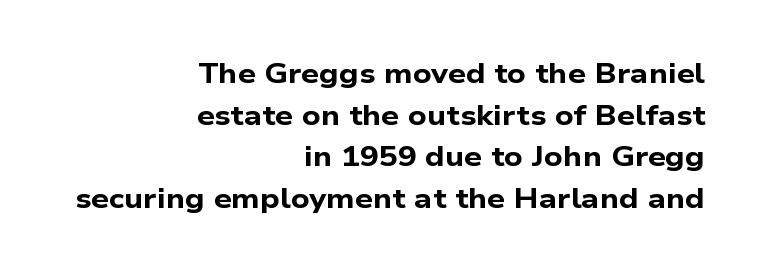
{"serif": "no", "bold": "yes", "weight": "bold", "width": "wide", "stroke_contrast": "low", "x_height": "medium", "monospaced": "no", "underline": "no", "align": "right", "line_spacing": "normal", "line_spacing_ratio": 1.49, "letter_spacing": "normal", "letter_spacing_em": 0.0, "glyph_px": 28}
